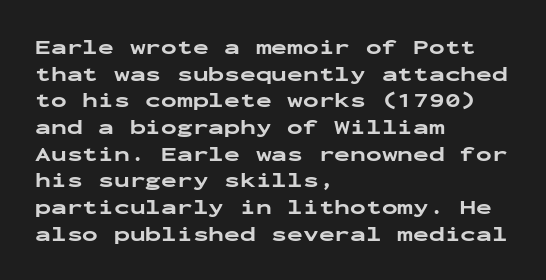
{"italic": "no", "bold": "yes", "underline": "no", "align": "left", "line_spacing": "normal", "line_spacing_ratio": 1.27, "letter_spacing": "normal", "letter_spacing_em": 0.0, "glyph_px": 21}
